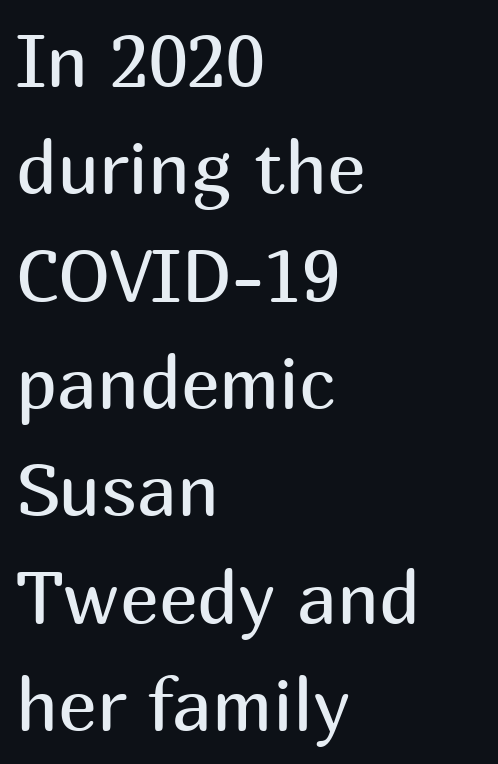
Q: Is the text bold? A: No.
Q: Is the text italic (slanted)? A: No, it is upright.
Q: Is the typeface a serif or a sans-serif typeface? A: Sans-serif.
Q: Is the text underlined? A: No.
Q: How is the paragraph aligned? A: Left-aligned.
Q: Is the spacing between letters normal or unusually wide? A: Normal.
Q: Is the spacing between lines tight, normal or loose? A: Normal.
Q: Width (condensed, normal, or wide)? A: Normal.
Q: Stroke contrast? A: Medium.
Q: x-height? A: Medium.
Q: Monospaced? A: No.
